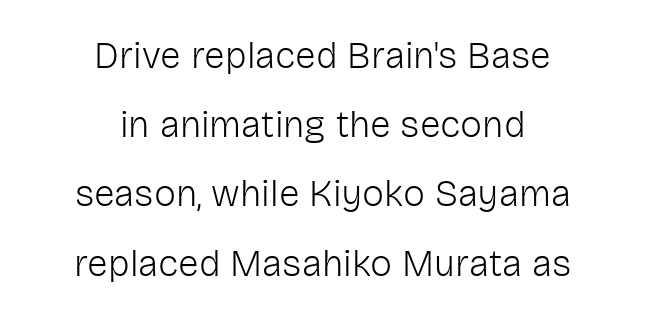
{"serif": "no", "italic": "no", "bold": "no", "weight": "light", "width": "normal", "stroke_contrast": "low", "x_height": "medium", "monospaced": "no", "underline": "no", "align": "center", "line_spacing_ratio": 1.87, "letter_spacing": "normal", "letter_spacing_em": 0.0, "glyph_px": 37}
